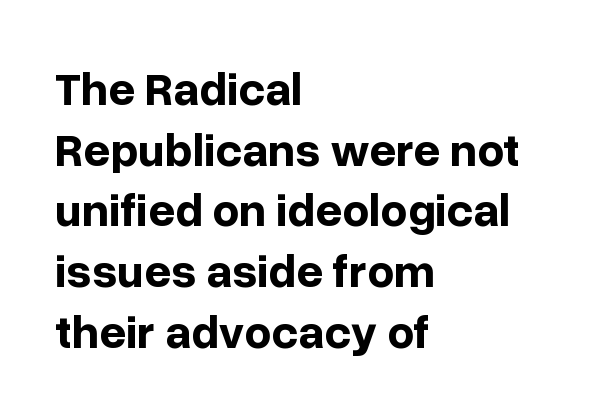
The image shows 47 px bold sans-serif type, upright; set left-aligned, normal line spacing (1.29x), normal letter spacing, not underlined; low stroke contrast and a medium x-height.
